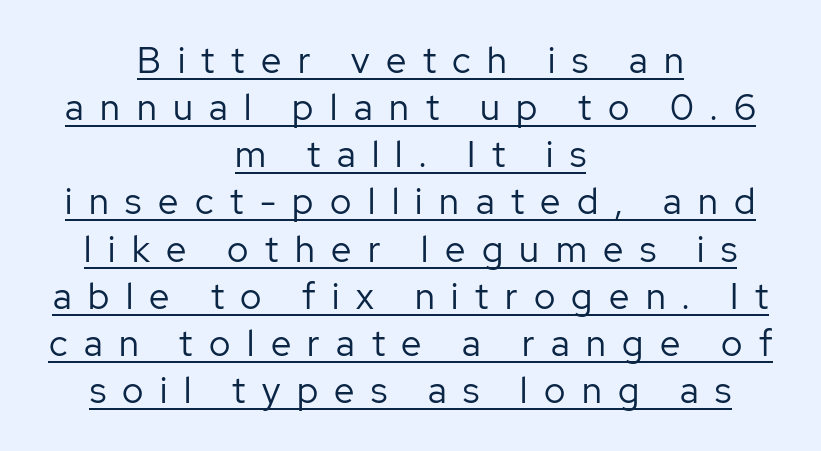
{"serif": "no", "italic": "no", "bold": "no", "weight": "regular", "width": "normal", "stroke_contrast": "low", "x_height": "medium", "monospaced": "no", "underline": "yes", "align": "center", "line_spacing": "normal", "line_spacing_ratio": 1.31, "letter_spacing": "wide", "letter_spacing_em": 0.46, "glyph_px": 36}
